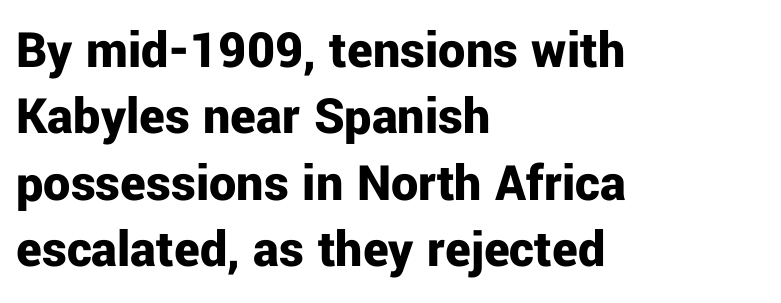
Q: Is the text bold? A: Yes.
Q: Is the text italic (slanted)? A: No, it is upright.
Q: Is the typeface a serif or a sans-serif typeface? A: Sans-serif.
Q: Is the text underlined? A: No.
Q: How is the paragraph aligned? A: Left-aligned.
Q: Is the spacing between letters normal or unusually wide? A: Normal.
Q: Width (condensed, normal, or wide)? A: Normal.
Q: Stroke contrast? A: Low.
Q: x-height? A: Medium.
Q: Monospaced? A: No.
